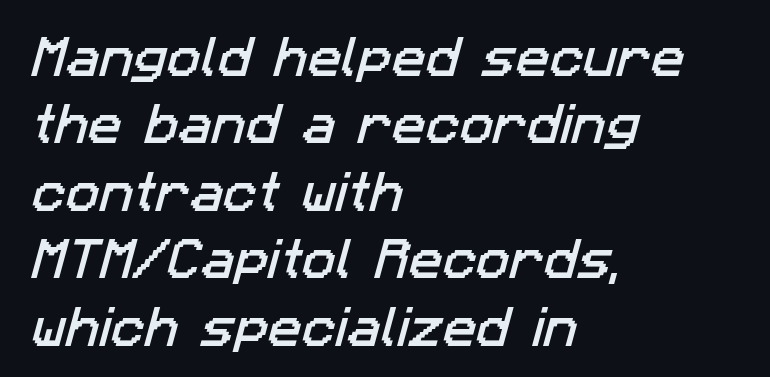
The rag falls on the right side of this text block. The letters carry no serifs — their stems end cleanly without finishing strokes. The space between consecutive lines is moderate. Each letter keeps its own natural width here, so spacing adapts to shape.
